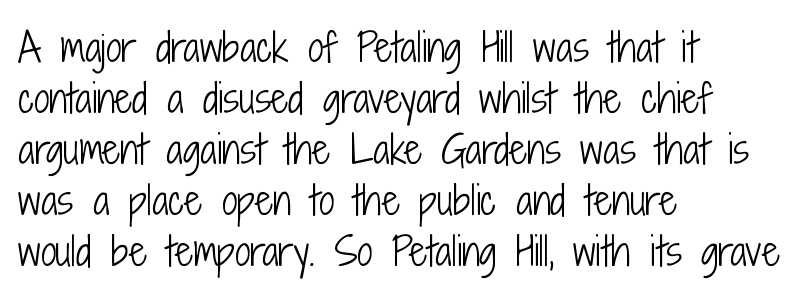
Q: Is the text bold? A: No.
Q: Is the text italic (slanted)? A: No, it is upright.
Q: Is the typeface a serif or a sans-serif typeface? A: Sans-serif.
Q: Is the text underlined? A: No.
Q: How is the paragraph aligned? A: Left-aligned.
Q: Is the spacing between letters normal or unusually wide? A: Normal.
Q: Is the spacing between lines tight, normal or loose? A: Normal.
Q: Width (condensed, normal, or wide)? A: Condensed.
Q: Stroke contrast? A: Low.
Q: x-height? A: Medium.
Q: Monospaced? A: No.
